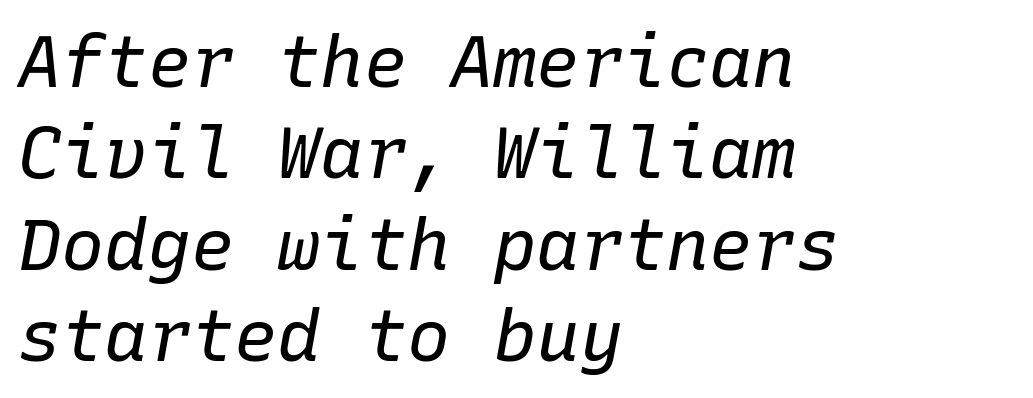
These lines sit exactly where default settings would place them. When letters slant like this, we call the style italic. A classic flush-left, rag-right setting is used for this passage. Do the characters align in a grid? Yes, the font is monospaced. The passage shown has conventional tracking throughout. The baseline area is clear.
